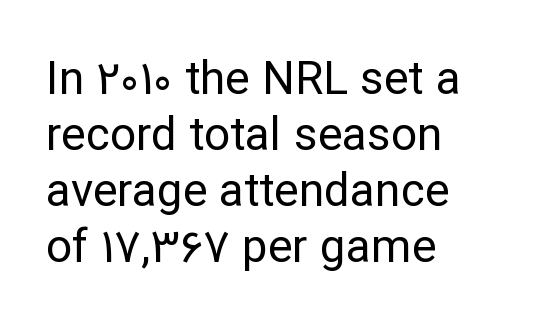
The image shows 46 px regular-weight sans-serif type, upright; set left-aligned, line spacing 1.22x, normal letter spacing, not underlined; low stroke contrast and a medium x-height.
